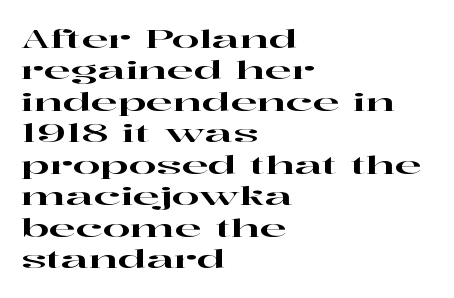
{"italic": "no", "underline": "no", "align": "left", "line_spacing": "normal", "line_spacing_ratio": 1.26, "letter_spacing": "normal", "letter_spacing_em": 0.0, "glyph_px": 25}
